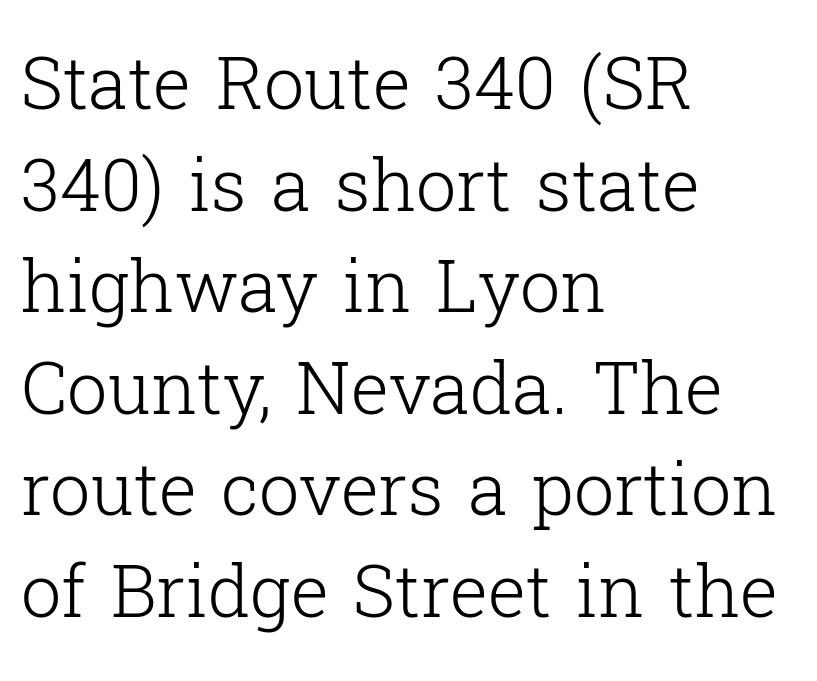
Q: Is the text bold? A: No.
Q: Is the text italic (slanted)? A: No, it is upright.
Q: Is the typeface a serif or a sans-serif typeface? A: Serif.
Q: Is the text underlined? A: No.
Q: How is the paragraph aligned? A: Left-aligned.
Q: Is the spacing between letters normal or unusually wide? A: Normal.
Q: Is the spacing between lines tight, normal or loose? A: Normal.
Q: Width (condensed, normal, or wide)? A: Normal.
Q: Stroke contrast? A: Low.
Q: x-height? A: Medium.
Q: Monospaced? A: No.
